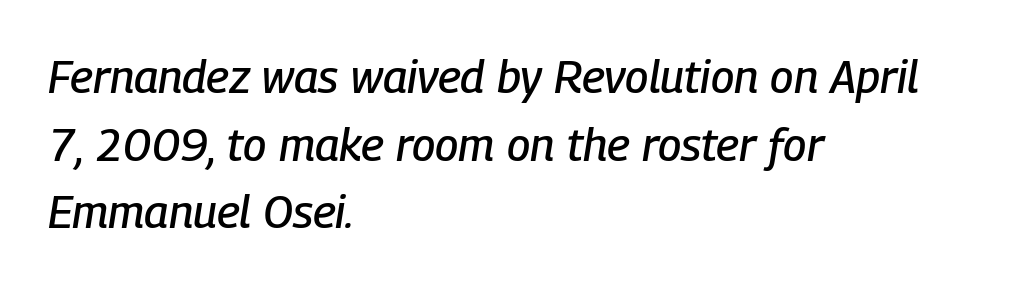
The image shows 46 px condensed type, italic (leaning right); set left-aligned, normal line spacing (1.47x), normal letter spacing, not underlined; low stroke contrast and a medium x-height.
